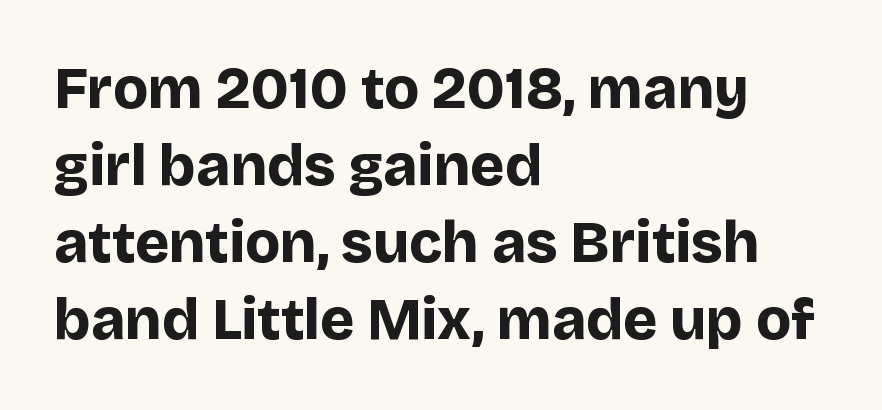
The zone under the glyphs is completely vacant. The letters sit at their default tracking, neither squeezed nor spread. The passage shown is typed in a proportional face where columns would drift. Compared with an ordinary text face, these strokes are far heavier — a full bold. Is this a sans? Yes — the strokes have no serifs. One glance says typical: line gaps are just what's usual.
